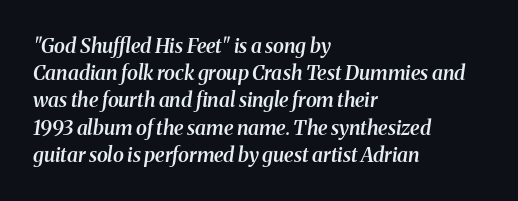
Q: Is the text bold? A: Semi-bold.
Q: Is the text italic (slanted)? A: Yes, it leans right by about 8 degrees.
Q: Is the text underlined? A: No.
Q: How is the paragraph aligned? A: Left-aligned.
Q: Is the spacing between letters normal or unusually wide? A: Normal.
Q: Is the spacing between lines tight, normal or loose? A: Normal.
